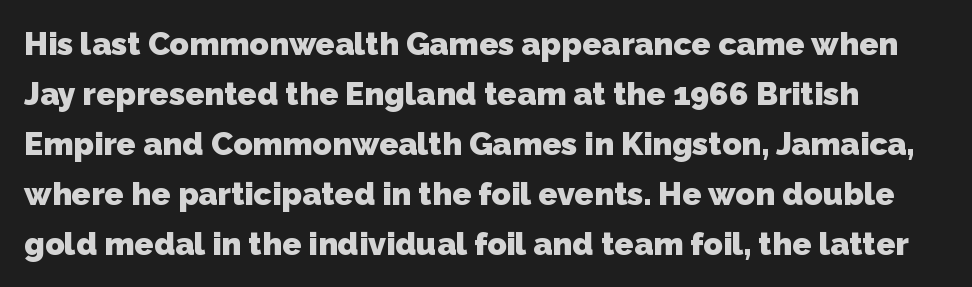
The image shows 32 px heavy sans-serif type; set normal line spacing (1.56x), normal letter spacing, not underlined; low stroke contrast and a medium x-height.
